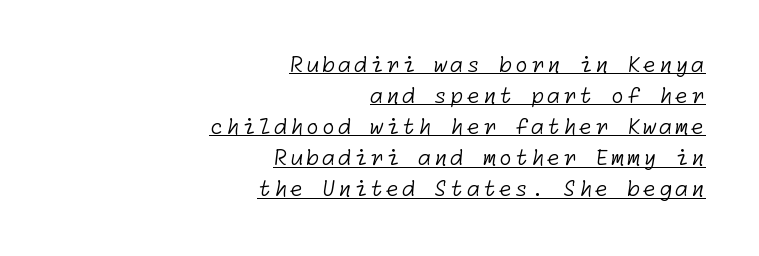
Leftover space on each line is placed entirely before the opening word. No chunkiness to these letters — they're not bold. Honestly, the row spacing looks completely unremarkable. Looks like someone drew a line under every word here.
